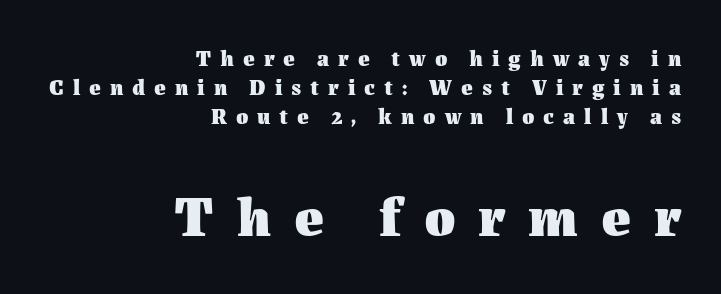
Q: Is the text bold? A: Yes.
Q: Is the text italic (slanted)? A: No, it is upright.
Q: Is the text underlined? A: No.
Q: How is the paragraph aligned? A: Right-aligned.
Q: Is the spacing between letters normal or unusually wide? A: Unusually wide.
Q: Is the spacing between lines tight, normal or loose? A: Normal.
Q: Which block of text is set in a larger size, the first (top) or the second (bottom)? A: The second (bottom) one.
Q: Width (condensed, normal, or wide)? A: Normal.
Q: Stroke contrast? A: Medium.
Q: x-height? A: Medium.
Q: Monospaced? A: No.
